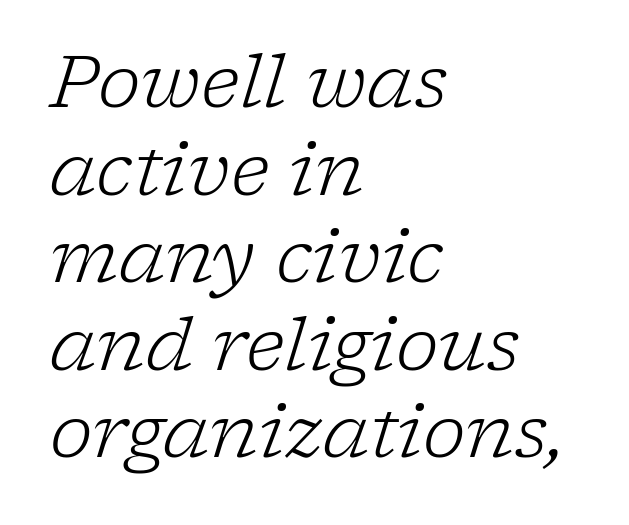
{"serif": "yes", "italic": "yes", "lean": "right", "slant_degrees": 17, "bold": "no", "weight": "light", "width": "normal", "stroke_contrast": "low", "x_height": "medium", "monospaced": "no", "underline": "no", "align": "left", "line_spacing_ratio": 1.2, "letter_spacing": "normal", "letter_spacing_em": 0.0, "glyph_px": 73}
